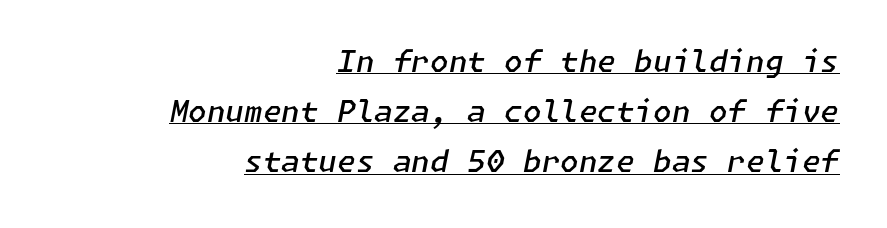
Q: Is the text bold? A: Semi-bold.
Q: Is the text italic (slanted)? A: Yes, it leans right by about 11 degrees.
Q: Is the text underlined? A: Yes.
Q: How is the paragraph aligned? A: Right-aligned.
Q: Is the spacing between letters normal or unusually wide? A: Normal.
Q: Is the spacing between lines tight, normal or loose? A: Normal.
Q: Width (condensed, normal, or wide)? A: Normal.
Q: Stroke contrast? A: Low.
Q: x-height? A: Medium.
